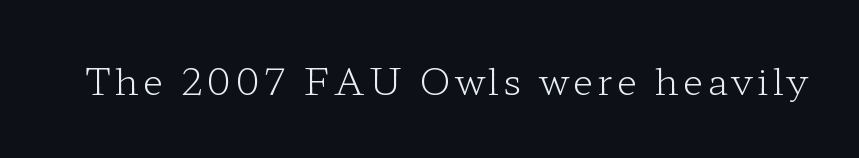
Honestly, there is no underline to notice here at all. Heaviness? Minimal to ordinary, like unemphasized prose. Note the varied advance widths — an 'i' is clearly narrower than an 'm'. The characters display serif detailing at their extremities. The font's upright variant was chosen for this text.
